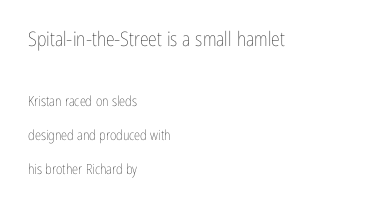
The image shows 20 px text type, upright; set left-aligned, loose line spacing (2.44x), normal letter spacing, not underlined; the first (top) block is 1.43x larger.
